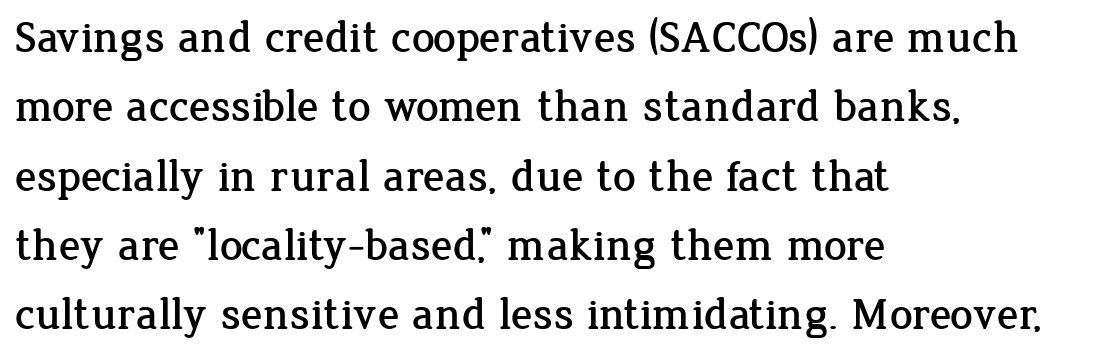
No word sits above an underline. Unlike a clean sans, this face finishes its strokes with serifs. The rendering uses a moderate line-height, typical for paragraphs. If you drew a ruler down the left edge, every line would touch it. The letters stand upright; this is a roman face.
